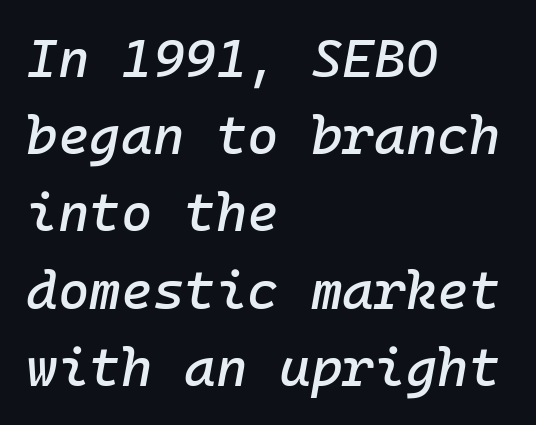
Rows of type keep a routine distance in the vertical direction. The foot of each line stays bare and open. The rendering keeps characters at their native spacing. Is this a fixed-width face? Yes — each glyph sits in an identical cell. Reading down the block, your eye returns to a fixed left position each line. The passage shown leans; its letterforms are oblique.
